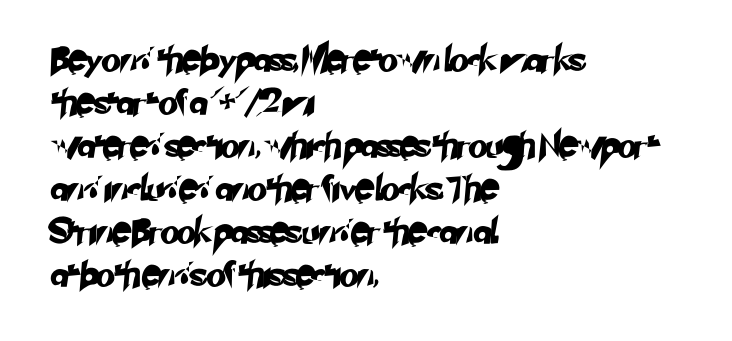
{"underline": "no", "align": "left", "line_spacing_ratio": 1.72, "letter_spacing": "normal", "letter_spacing_em": 0.0, "glyph_px": 25}
